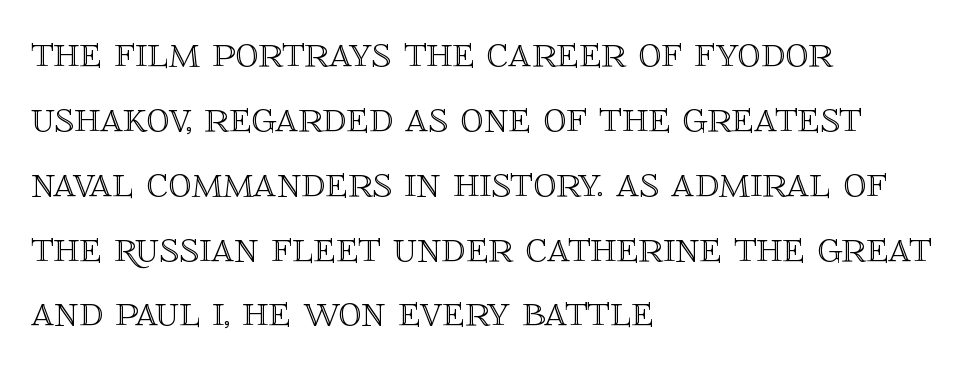
The image shows 46 px text type, upright; set left-aligned, normal line spacing (1.41x), normal letter spacing, not underlined; a large x-height.
